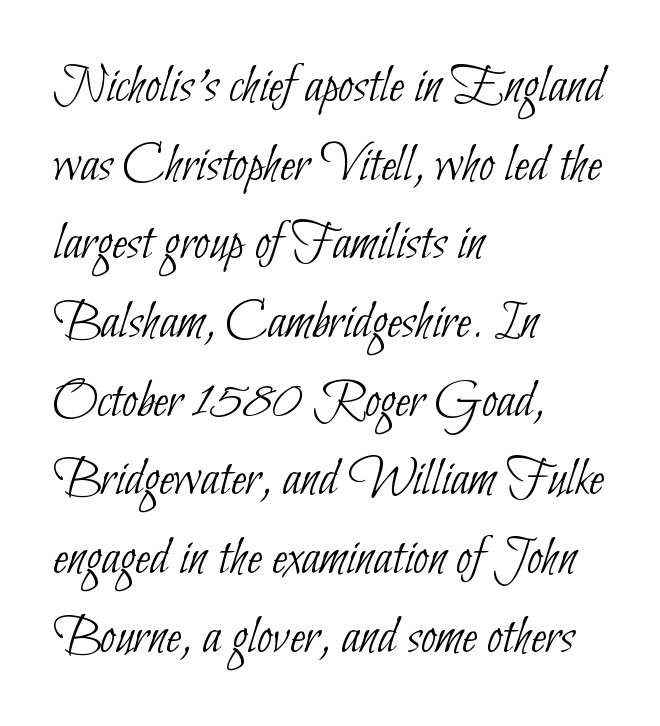
{"serif": "no", "bold": "no", "weight": "thin", "width": "condensed", "stroke_contrast": "low", "x_height": "small", "monospaced": "no", "underline": "no", "align": "left", "line_spacing": "normal", "line_spacing_ratio": 1.43, "letter_spacing": "normal", "letter_spacing_em": 0.0, "glyph_px": 55}
